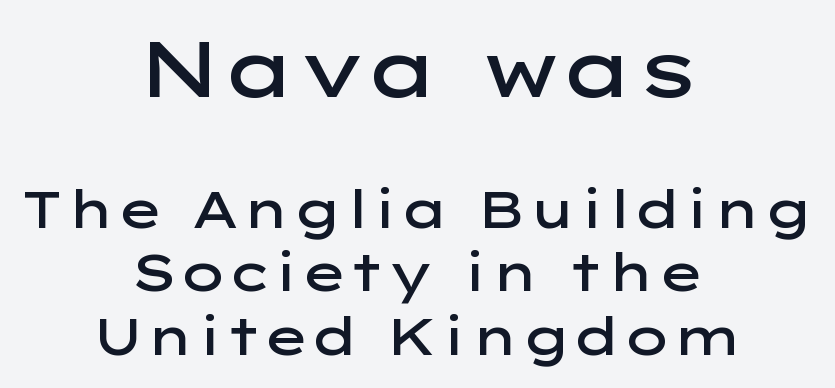
You could not count columns in this text — the font is proportionally spaced. The text block is weighted toward neither margin, spreading evenly from the middle. Look at the tracking — it's just the regular setting, nothing added. Typographic density is moderately raised because the face is semibold. Is this a sans? Yes — the strokes have no serifs. The area under the type is left untouched.
